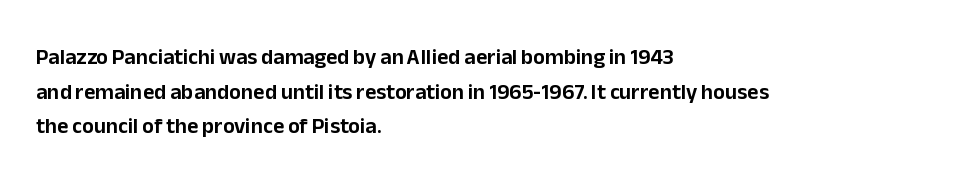
The setting favours the left margin, as ordinary paragraphs usually do. The letters stand straight up with perfectly vertical stems. Baseline-to-baseline distance is the conventional proportion of letter height. Beneath every word, the page is bare. Is the letter spacing exaggerated? No — it looks like the ordinary default.
